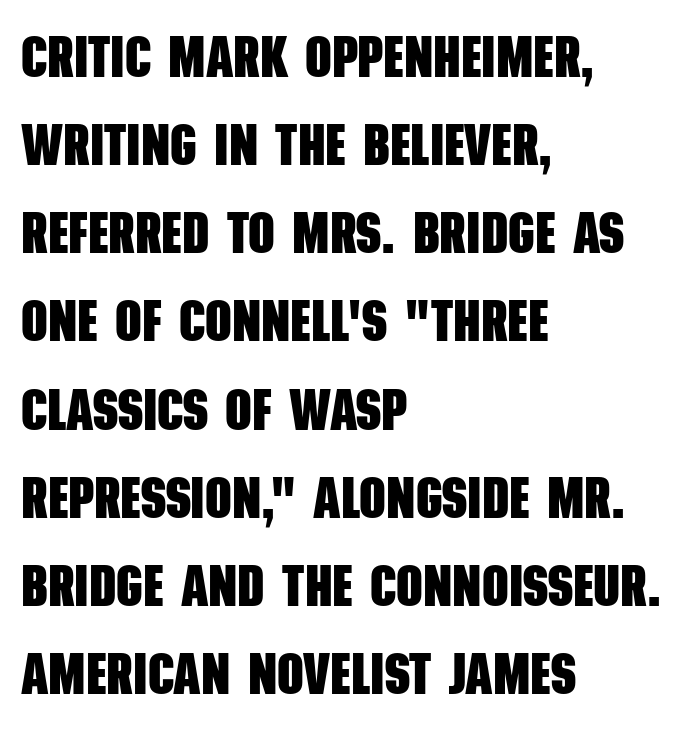
The horizontal fit of the characters is conventional and even. Heavy-handed strokes throughout: this text is bold. Regarding serifs, this sample does without them. Which margin do the lines hug? The left one — the right edge is uneven. Evenly set lines give the paragraph a standard silhouette.
